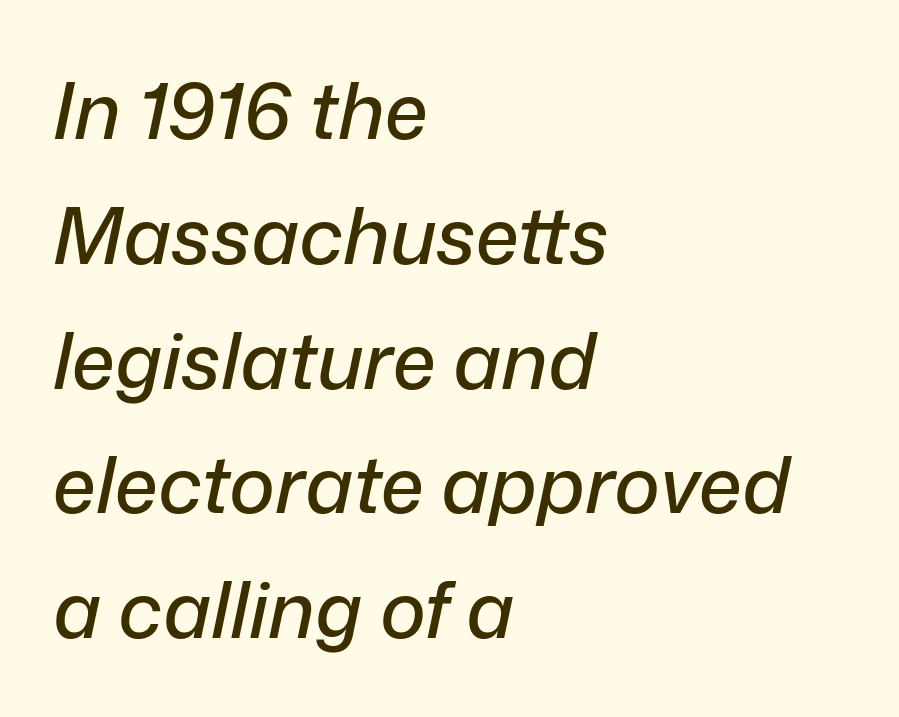
The image shows 78 px text type, italic (leaning right); set left-aligned, normal line spacing (1.6x), normal letter spacing, not underlined; low stroke contrast and a medium x-height.
